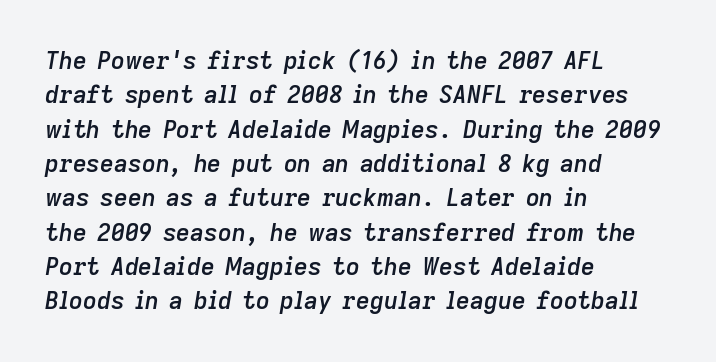
Q: Is the text bold? A: Semi-bold.
Q: Is the text italic (slanted)? A: Yes, it leans right by about 9 degrees.
Q: Is the text underlined? A: No.
Q: How is the paragraph aligned? A: Left-aligned.
Q: Is the spacing between letters normal or unusually wide? A: Normal.
Q: Is the spacing between lines tight, normal or loose? A: Normal.
